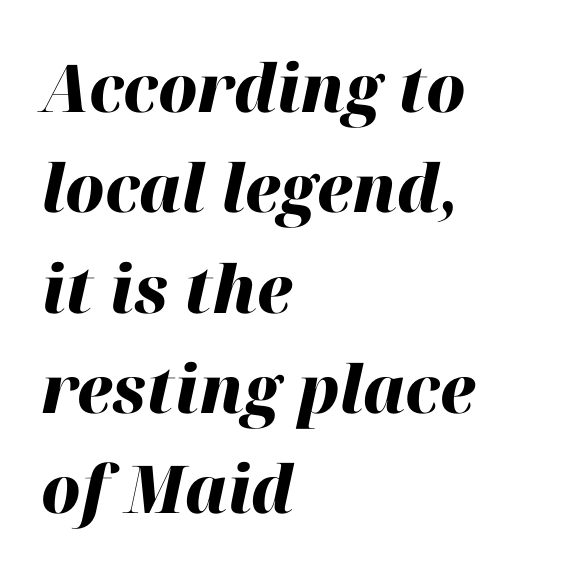
Q: Is the text bold? A: Yes.
Q: Is the text italic (slanted)? A: Yes, it leans right by about 12 degrees.
Q: Is the text underlined? A: No.
Q: How is the paragraph aligned? A: Left-aligned.
Q: Is the spacing between letters normal or unusually wide? A: Normal.
Q: Is the spacing between lines tight, normal or loose? A: Normal.
Q: Width (condensed, normal, or wide)? A: Normal.
Q: Stroke contrast? A: High.
Q: x-height? A: Medium.
Q: Monospaced? A: No.
